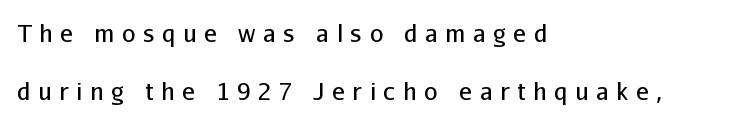
The specimen omits any rule beneath the text block's lines. Substantial extra tracking has been applied to these lines. Is the type heavy? It reads as light-to-regular instead. Visually the block forms a straight wall on the left and a jagged coastline on the right.
